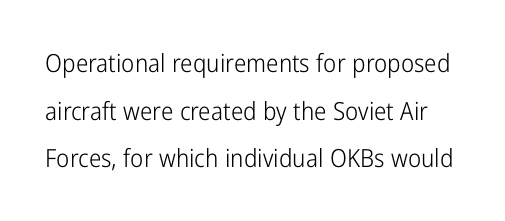
The image shows 25 px text type, upright; set loose line spacing (1.91x), normal letter spacing, not underlined.
